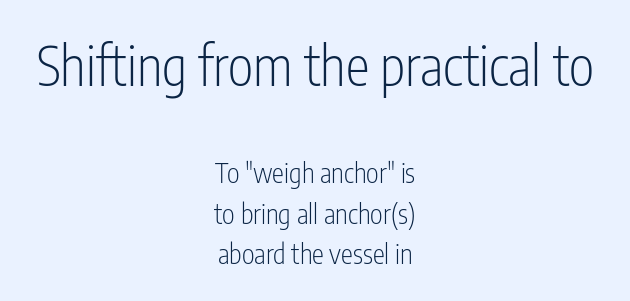
{"serif": "no", "italic": "no", "bold": "no", "weight": "light", "width": "condensed", "stroke_contrast": "low", "x_height": "medium", "monospaced": "no", "underline": "no", "align": "center", "line_spacing": "normal", "line_spacing_ratio": 1.51, "letter_spacing": "normal", "letter_spacing_em": 0.0, "larger_block": "first", "size_ratio": 2.0, "glyph_px": 54}
